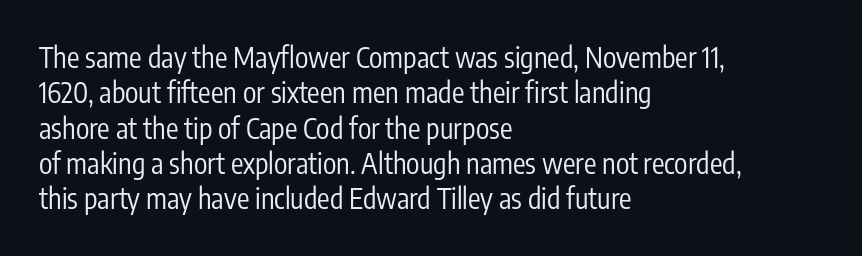
Q: Is the text bold? A: No.
Q: Is the text italic (slanted)? A: No, it is upright.
Q: Is the typeface a serif or a sans-serif typeface? A: Sans-serif.
Q: Is the text underlined? A: No.
Q: How is the paragraph aligned? A: Left-aligned.
Q: Is the spacing between letters normal or unusually wide? A: Normal.
Q: Is the spacing between lines tight, normal or loose? A: Normal.
Q: Width (condensed, normal, or wide)? A: Condensed.
Q: Stroke contrast? A: Low.
Q: x-height? A: Medium.
Q: Monospaced? A: No.
